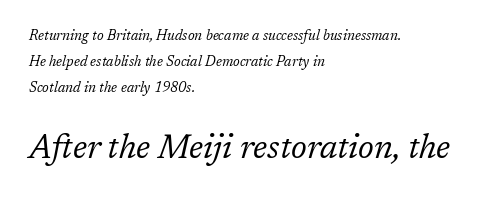
{"serif": "yes", "italic": "yes", "lean": "right", "slant_degrees": 17, "bold": "no", "weight": "regular", "width": "normal", "stroke_contrast": "low", "x_height": "medium", "monospaced": "no", "underline": "no", "align": "left", "line_spacing_ratio": 1.85, "letter_spacing": "normal", "letter_spacing_em": 0.0, "larger_block": "second", "size_ratio": 2.36, "glyph_px": 33}
